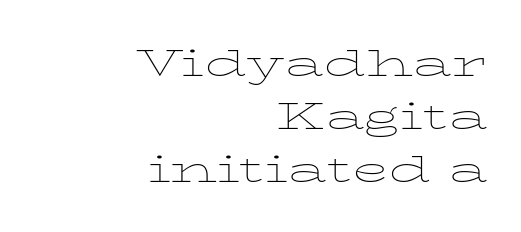
Q: Is the text bold? A: No.
Q: Is the text italic (slanted)? A: No, it is upright.
Q: Is the typeface a serif or a sans-serif typeface? A: Serif.
Q: Is the text underlined? A: No.
Q: How is the paragraph aligned? A: Right-aligned.
Q: Is the spacing between letters normal or unusually wide? A: Normal.
Q: Is the spacing between lines tight, normal or loose? A: Normal.
Q: Width (condensed, normal, or wide)? A: Wide.
Q: Stroke contrast? A: Low.
Q: x-height? A: Medium.
Q: Monospaced? A: No.
